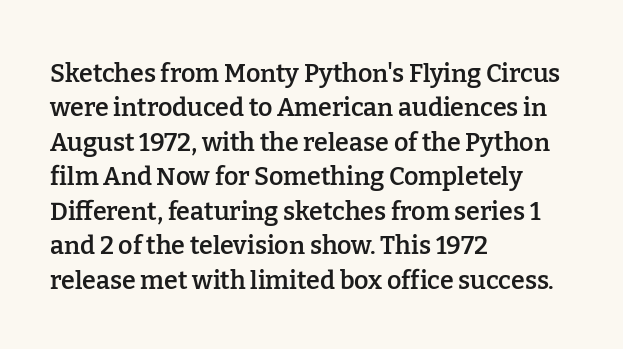
{"italic": "no", "bold": "semi", "underline": "no", "align": "left", "line_spacing": "normal", "line_spacing_ratio": 1.38, "letter_spacing": "normal", "letter_spacing_em": 0.0, "glyph_px": 25}
